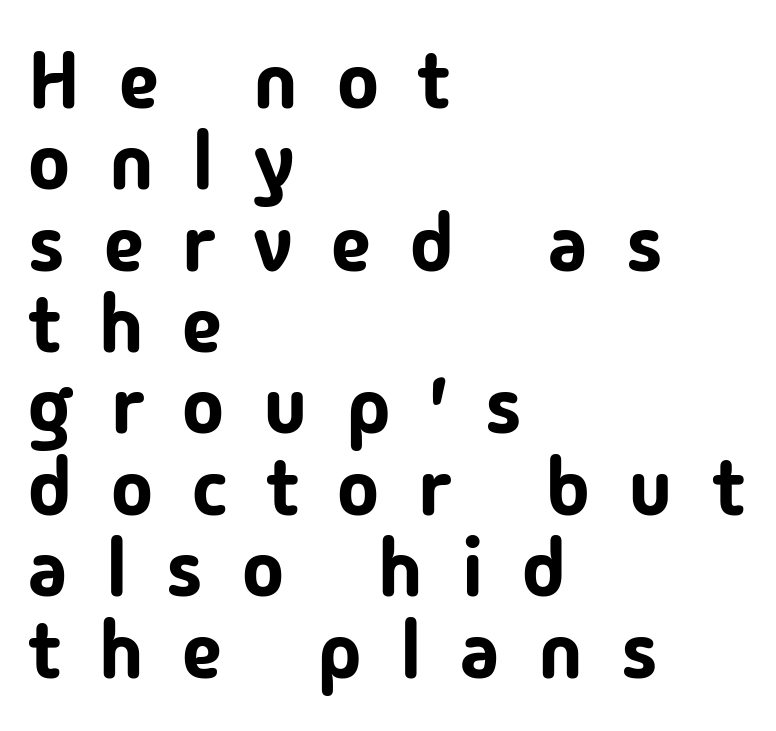
The image shows 79 px sans-serif type, upright; set left-aligned, tight line spacing (1.03x), unusually wide letter spacing (+0.49 em), not underlined; low stroke contrast and a medium x-height.
